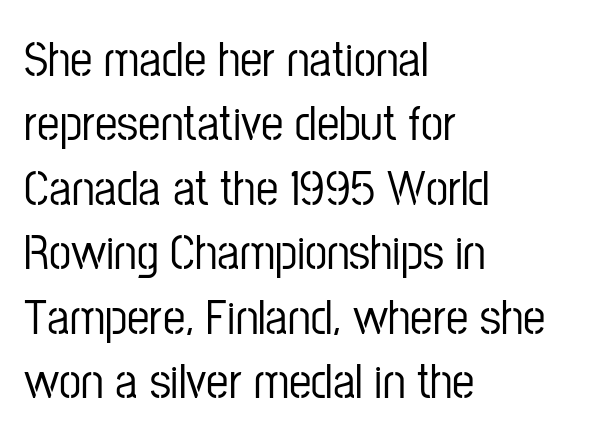
The image shows 50 px condensed sans-serif type, upright; set left-aligned, normal line spacing (1.29x), normal letter spacing, not underlined; low stroke contrast and a medium x-height.
